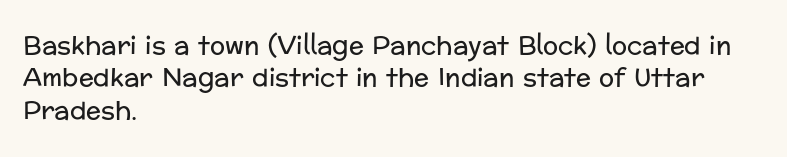
{"italic": "no", "bold": "no", "underline": "no", "align": "left", "line_spacing": "normal", "line_spacing_ratio": 1.3, "letter_spacing": "normal", "letter_spacing_em": 0.0, "glyph_px": 25}
